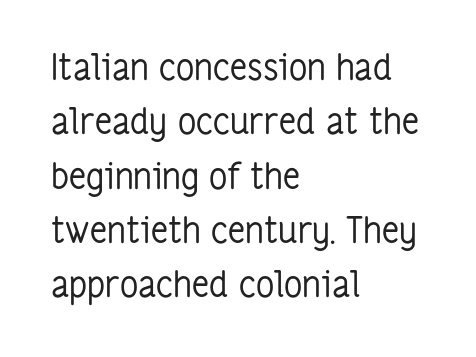
{"serif": "no", "italic": "no", "bold": "no", "weight": "regular", "width": "condensed", "stroke_contrast": "low", "x_height": "medium", "monospaced": "no", "underline": "no", "align": "left", "line_spacing": "normal", "line_spacing_ratio": 1.51, "letter_spacing": "normal", "letter_spacing_em": 0.0, "glyph_px": 36}
